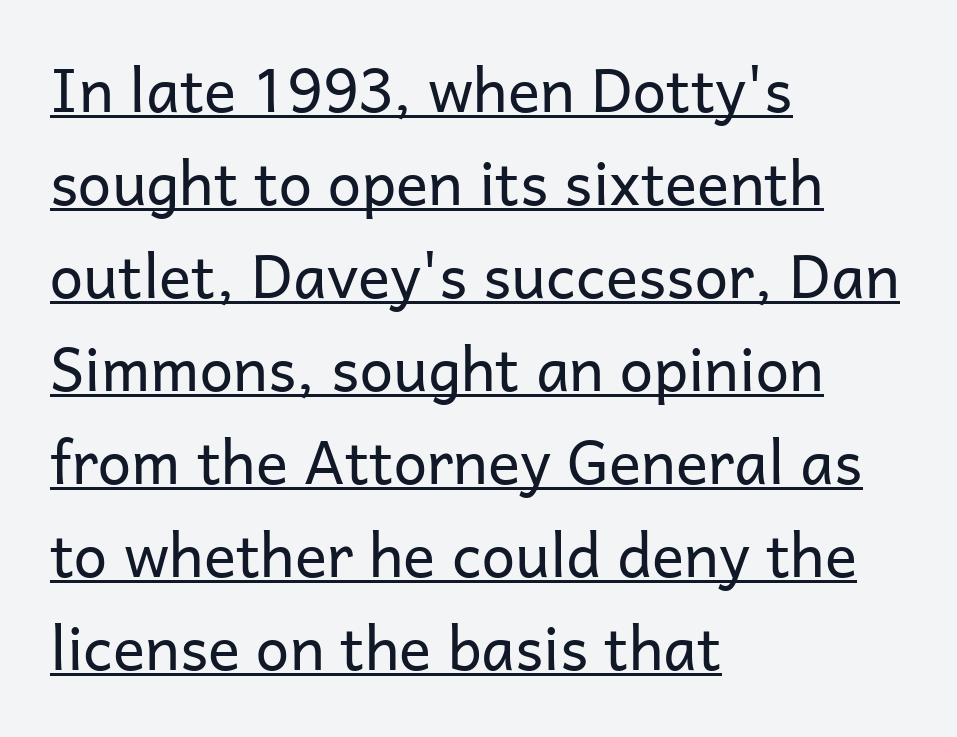
Q: Is the text bold? A: No.
Q: Is the text italic (slanted)? A: No, it is upright.
Q: Is the typeface a serif or a sans-serif typeface? A: Sans-serif.
Q: Is the text underlined? A: Yes.
Q: How is the paragraph aligned? A: Left-aligned.
Q: Is the spacing between letters normal or unusually wide? A: Normal.
Q: Is the spacing between lines tight, normal or loose? A: Normal.
Q: Width (condensed, normal, or wide)? A: Normal.
Q: Stroke contrast? A: Low.
Q: x-height? A: Medium.
Q: Monospaced? A: No.
